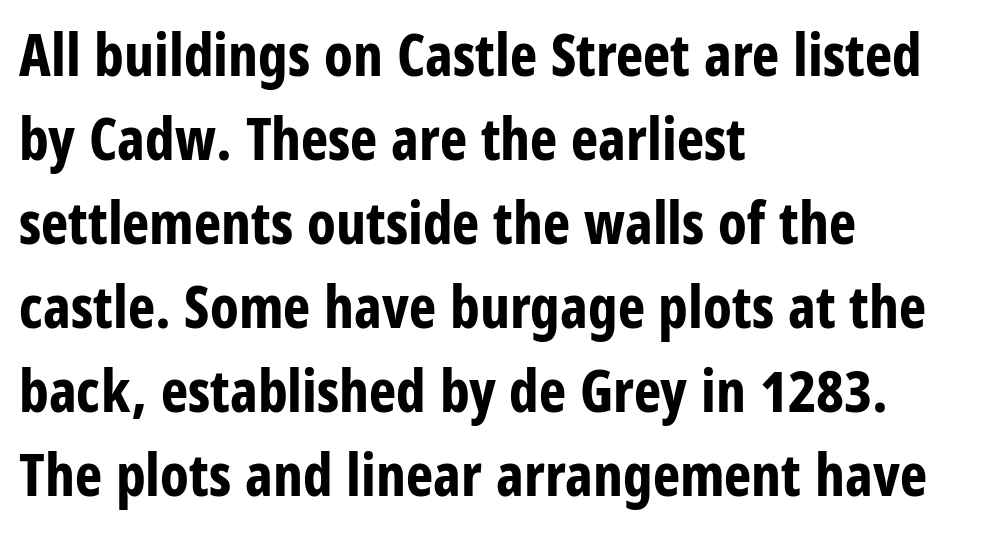
Layout note: lines flush left. The tracking reads as untouched default to a designer's eye. Horizontal bands of white between lines are of average thickness. The baseline area is clear.
